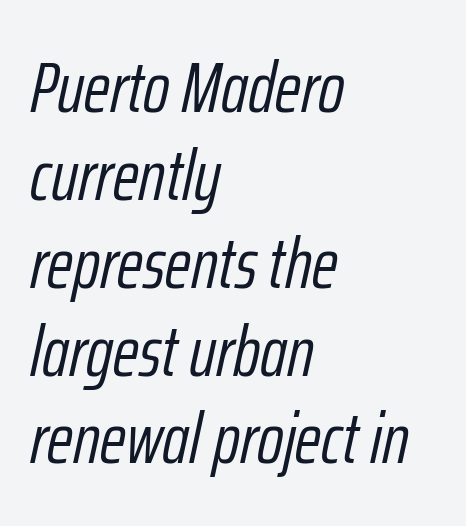
The image shows 72 px light, condensed type, italic (leaning right); set left-aligned, line spacing 1.22x, normal letter spacing, not underlined; low stroke contrast and a medium x-height.
